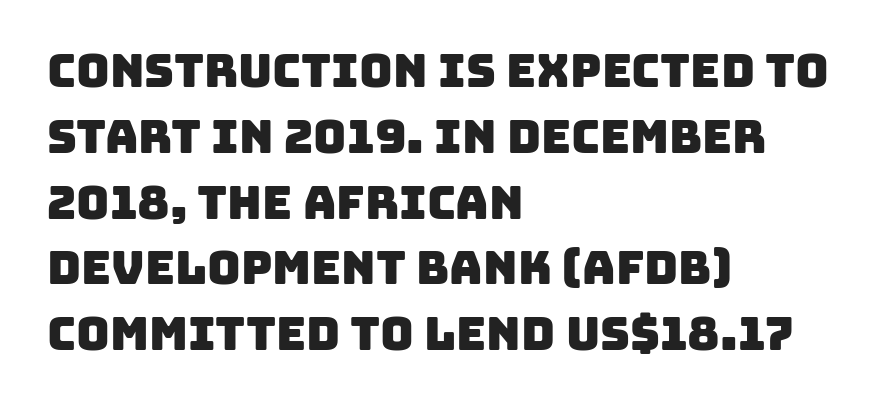
Q: Is the typeface a serif or a sans-serif typeface? A: Sans-serif.
Q: Is the text underlined? A: No.
Q: How is the paragraph aligned? A: Left-aligned.
Q: Is the spacing between letters normal or unusually wide? A: Normal.
Q: Is the spacing between lines tight, normal or loose? A: Normal.
Q: Width (condensed, normal, or wide)? A: Normal.
Q: Stroke contrast? A: Low.
Q: x-height? A: Large.
Q: Monospaced? A: No.
